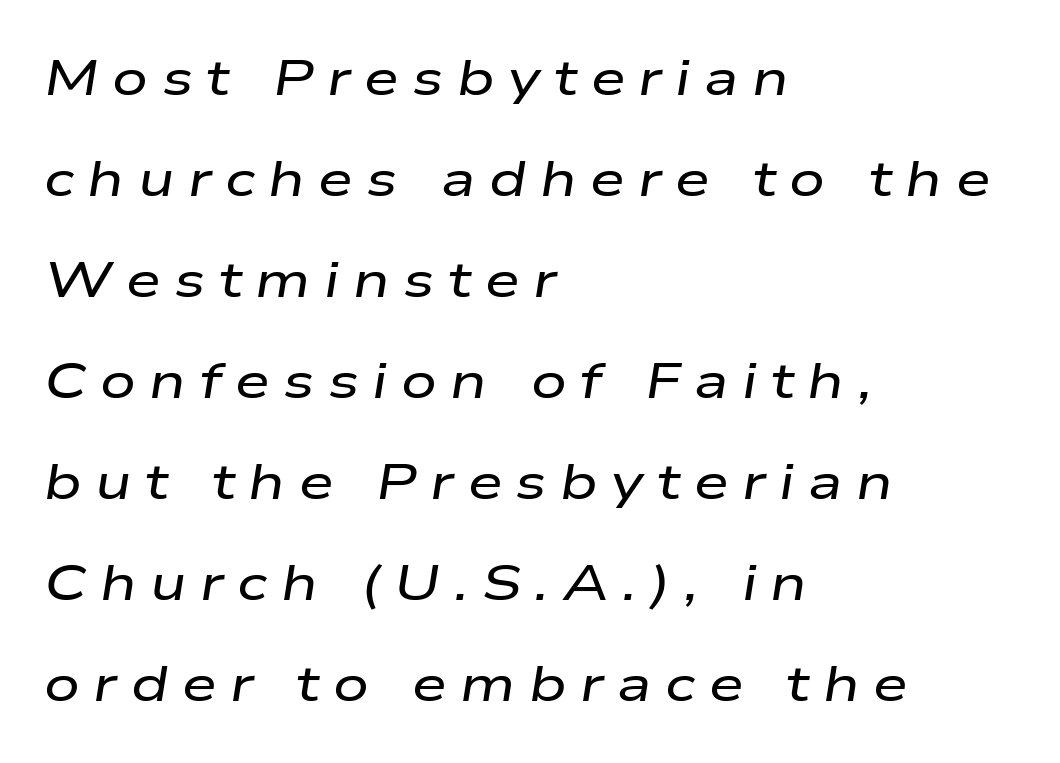
The image shows 50 px wide type, italic (leaning right); set left-aligned, loose line spacing (2.02x), unusually wide letter spacing (+0.27 em), not underlined; low stroke contrast and a medium x-height.
